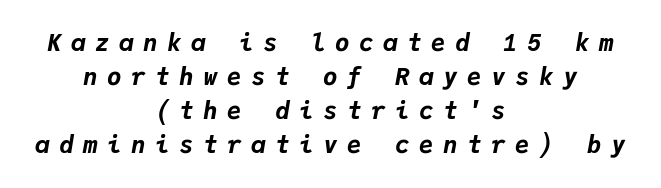
The image shows 24 px bold type, italic (leaning right); set centered, normal line spacing (1.42x), unusually wide letter spacing (+0.4 em), not underlined.
